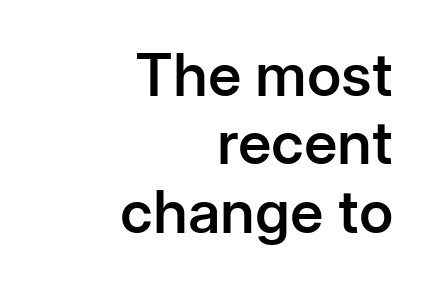
The glyphs are unaccompanied by any horizontal stroke below them. Classification — sans serif. What stands out about the letter spacing? Nothing — it is the standard amount. A typesetter would call this proportional, since set widths differ per character. Ordinary non-slanted type is in use.
